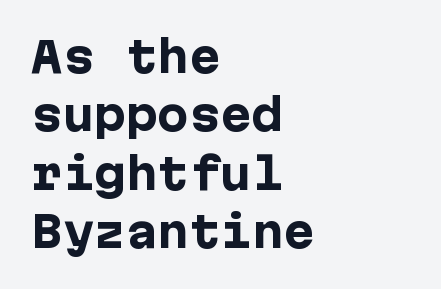
The specimen reads as upright at a glance. Each letter's strokes conclude bluntly, with no projecting serifs. Thick stems and heavy bowls — unmistakably bold. The rag falls on the right side of this text block.
